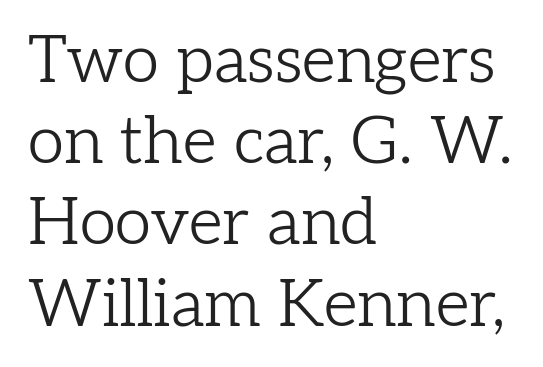
{"serif": "yes", "italic": "no", "bold": "no", "weight": "light", "width": "normal", "stroke_contrast": "low", "x_height": "medium", "monospaced": "no", "underline": "no", "align": "left", "line_spacing_ratio": 1.23, "letter_spacing": "normal", "letter_spacing_em": 0.0, "glyph_px": 66}
